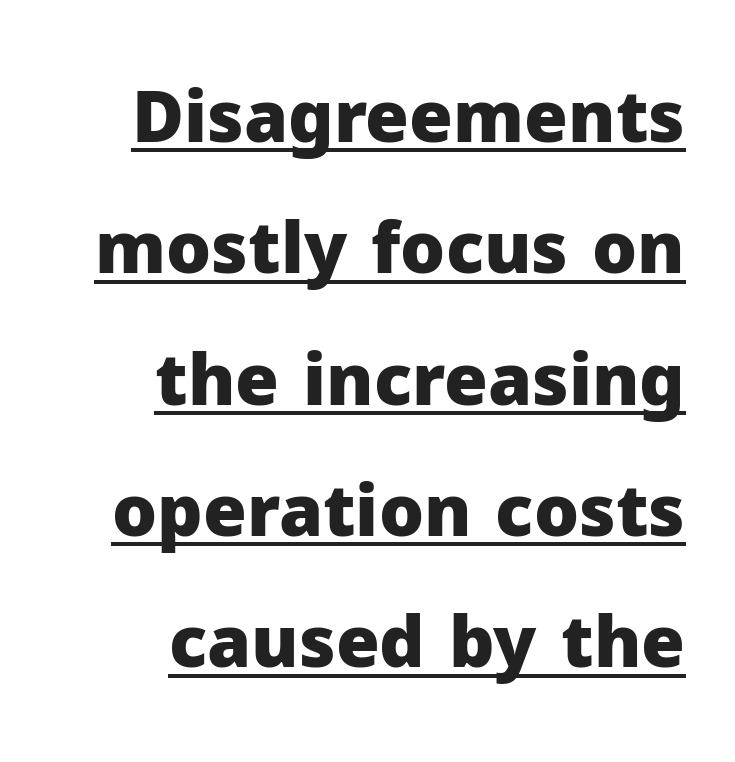
Horizontal alignment here is rightward, an uncommon choice for prose. Is this a sans? Yes — the strokes have no serifs. Is there an underline? Yes — a line sits under the letters. Upright lettering throughout. Looks like regular typesetting: each glyph gets only the width it needs.
